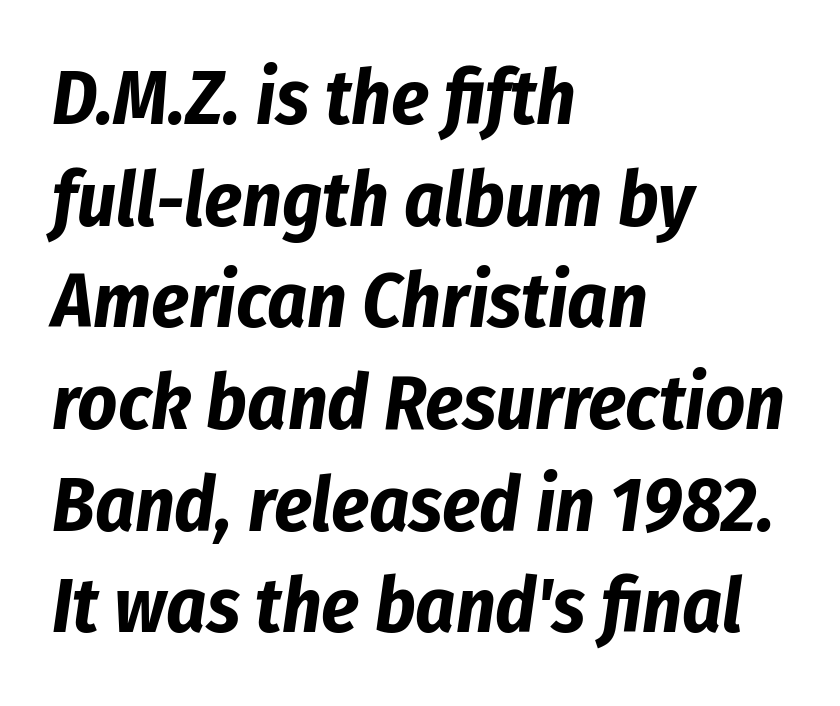
Compared with ordinary roman type, these characters are visibly tilted. Caption: bold face, heavy strokes. The space between consecutive lines is moderate. The line texture is even and compact thanks to regular tracking. These lines stack with their left ends in a neat column.
